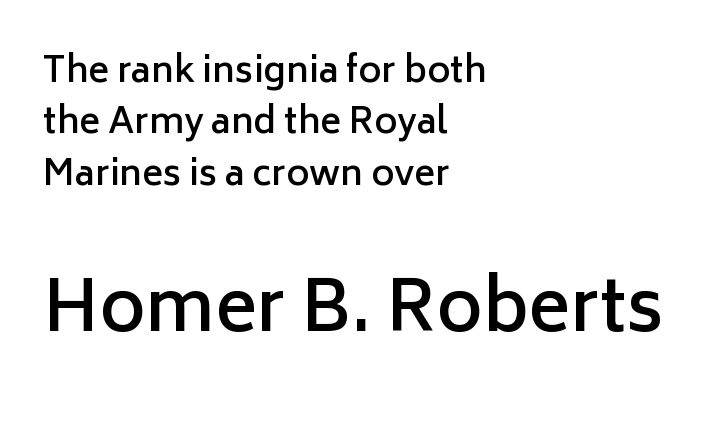
{"serif": "no", "italic": "no", "bold": "semi", "weight": "semibold", "width": "normal", "stroke_contrast": "low", "x_height": "medium", "monospaced": "no", "underline": "no", "align": "left", "line_spacing": "normal", "line_spacing_ratio": 1.47, "letter_spacing": "normal", "letter_spacing_em": 0.0, "larger_block": "second", "size_ratio": 2.0, "glyph_px": 70}
